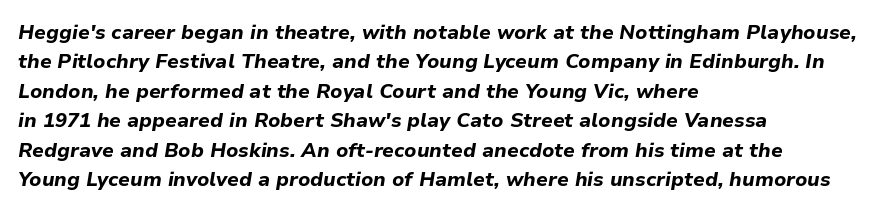
{"italic": "yes", "lean": "right", "slant_degrees": 9, "bold": "yes", "underline": "no", "align": "left", "line_spacing": "normal", "line_spacing_ratio": 1.47, "letter_spacing": "normal", "letter_spacing_em": 0.0, "glyph_px": 20}
